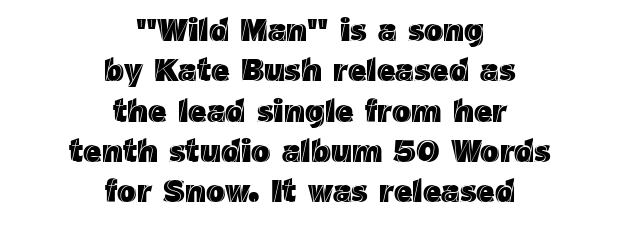
Q: Is the text italic (slanted)? A: No, it is upright.
Q: Is the text underlined? A: No.
Q: How is the paragraph aligned? A: Centered.
Q: Is the spacing between letters normal or unusually wide? A: Normal.
Q: Is the spacing between lines tight, normal or loose? A: Normal.
Q: Width (condensed, normal, or wide)? A: Normal.
Q: x-height? A: Medium.
Q: Monospaced? A: No.
